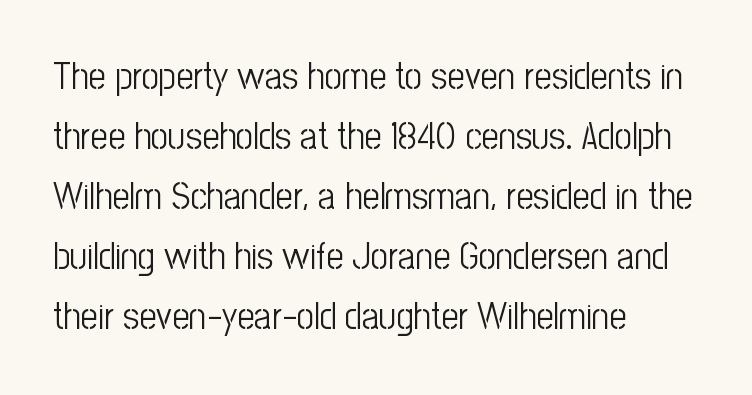
The lines in this sample share a left origin and differ only in where they stop. Compared with typical paragraphs, the rows here are spaced about the same. The rendering uses natural spacing where letterforms have individual widths. Is this a sans? Yes — the strokes have no serifs. Tracking value appears to be zero — textbook default spacing.
